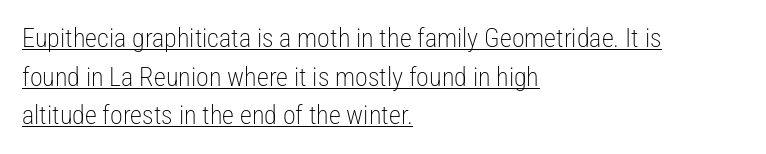
Ink coverage per letter is moderate at most. You can see a thin bar hugging the bottom of the glyphs. Every row of glyphs begins at an identical x-position on the left. The block of text has a typical density, with ordinary space between rows. No italicization has been applied; the sample stays upright.
